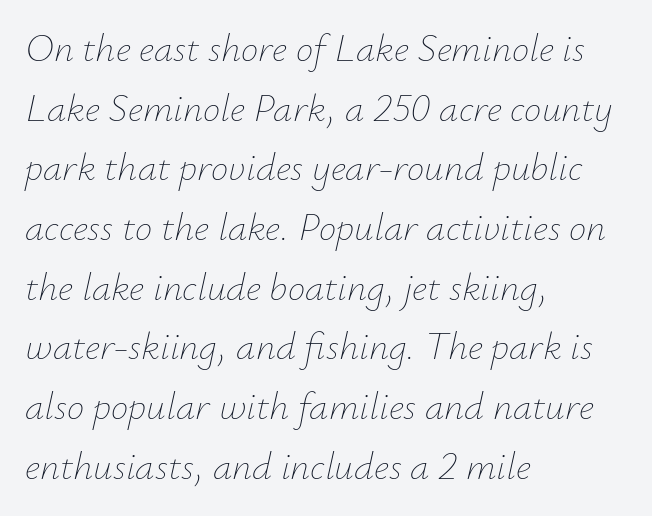
Letters rest on an invisible, unmarked baseline. This sample keeps an unexceptional amount of space between lines. A typesetter would call this proportional, since set widths differ per character. Rendered with sloped, italic letterforms. Weight: regular or lighter. Compared with typical body copy, the letter spacing here is the same.
